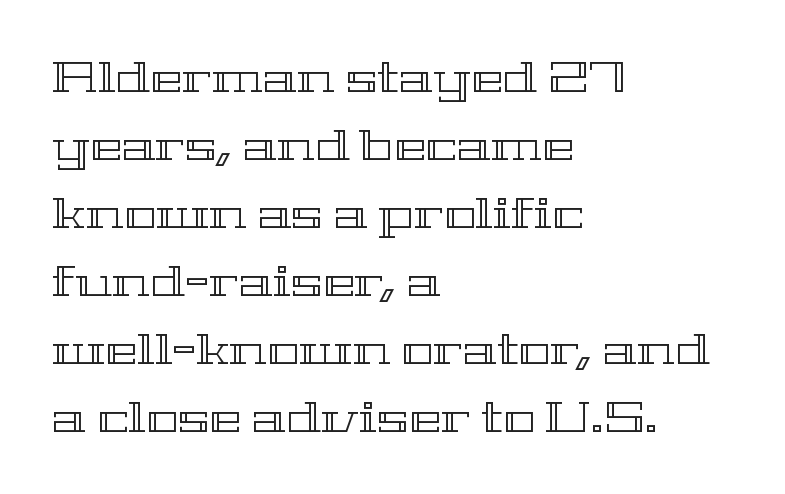
{"italic": "no", "width": "wide", "x_height": "medium", "monospaced": "no", "underline": "no", "align": "left", "line_spacing": "normal", "line_spacing_ratio": 1.58, "letter_spacing": "normal", "letter_spacing_em": 0.0, "glyph_px": 43}
